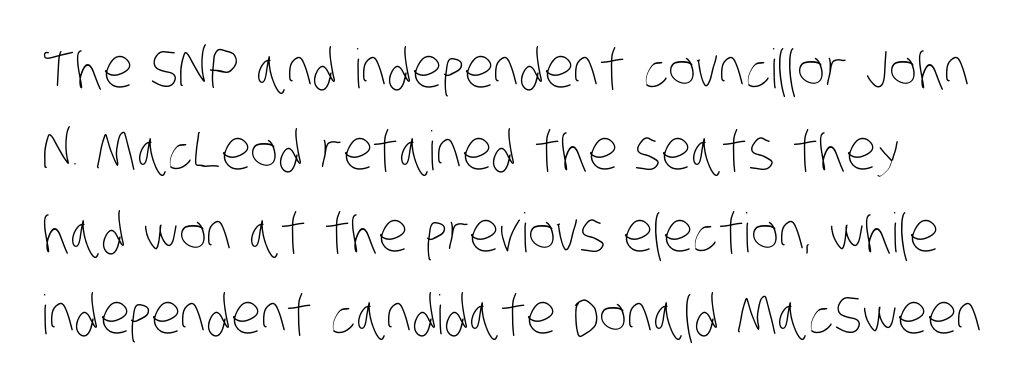
The specimen omits any rule beneath the text block's lines. Honestly, the letter spacing is just normal — you wouldn't notice it. Spacing verdict: proportional, widths tailored to each character. Does the leading feel generous? No, just average. Each stroke keeps to a modest, everyday thickness or less.
